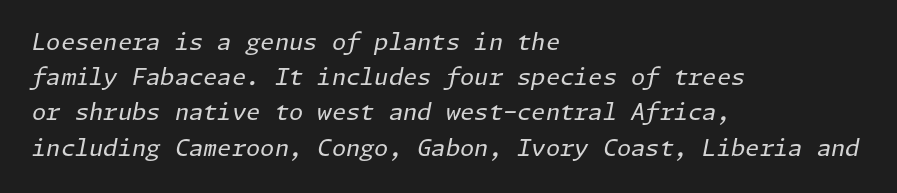
{"italic": "yes", "lean": "right", "slant_degrees": 11, "bold": "no", "underline": "no", "align": "left", "line_spacing": "normal", "line_spacing_ratio": 1.53, "letter_spacing": "normal", "letter_spacing_em": 0.0, "glyph_px": 23}
